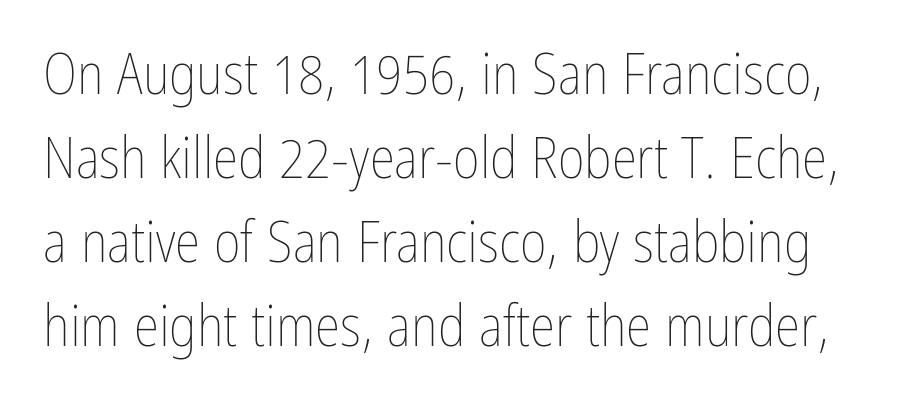
{"italic": "no", "bold": "no", "weight": "thin", "width": "condensed", "stroke_contrast": "low", "x_height": "medium", "monospaced": "no", "underline": "no", "line_spacing": "normal", "line_spacing_ratio": 1.45, "letter_spacing": "normal", "letter_spacing_em": 0.0, "glyph_px": 58}
